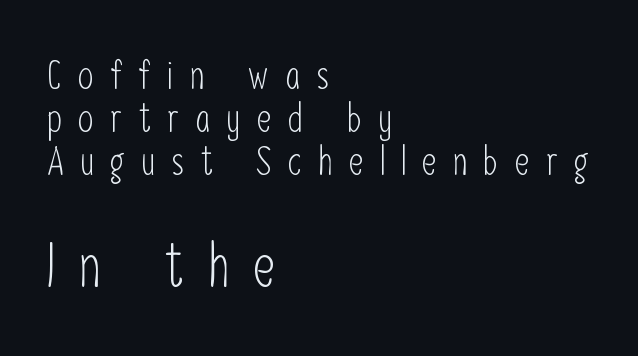
Only glyphs here, with clear space below each row. The passage is arranged the way most books set body copy — flush left. In terms of leading, this rendering errs on the cramped side. A typesetter would call this proportional, since set widths differ per character. Nope, no serifs anywhere on these letters. Bold? No — there's no thickening of the strokes.
